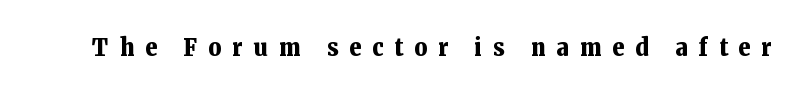
Q: Is the text bold? A: Yes.
Q: Is the text italic (slanted)? A: No, it is upright.
Q: Is the text underlined? A: No.
Q: Is the spacing between letters normal or unusually wide? A: Unusually wide.
